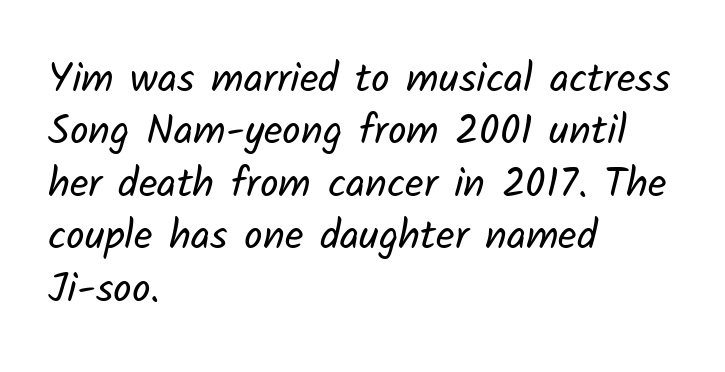
This sample has the flowing, uneven cadence of proportional lettering. All the whitespace from short lines collects on the right. To sum up the face: it is a sans, with no serifs. Clear beneath every line of the passage.
